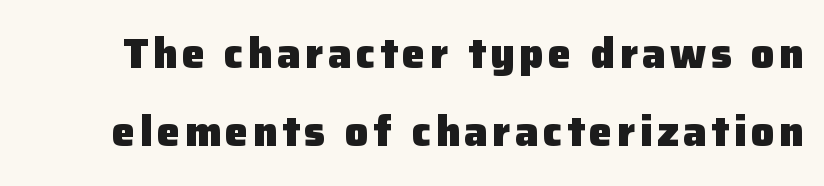
{"serif": "no", "italic": "no", "bold": "yes", "weight": "heavy", "width": "normal", "stroke_contrast": "low", "x_height": "medium", "monospaced": "no", "underline": "no", "line_spacing_ratio": 1.86, "glyph_px": 42}
